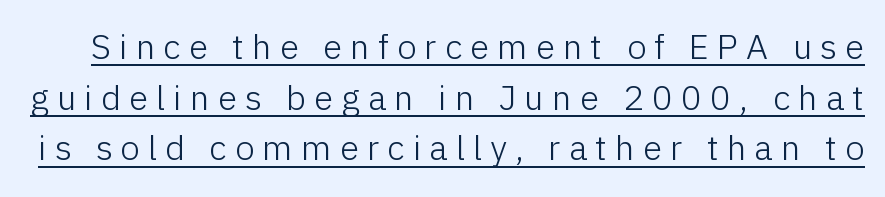
{"serif": "no", "italic": "no", "bold": "no", "weight": "light", "width": "normal", "stroke_contrast": "low", "x_height": "medium", "monospaced": "no", "underline": "yes", "line_spacing": "normal", "line_spacing_ratio": 1.45, "letter_spacing": "wide", "letter_spacing_em": 0.23, "glyph_px": 35}
